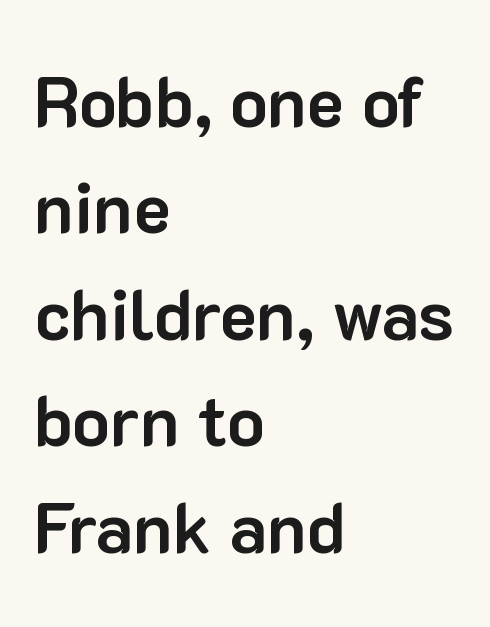
Here the designer chose a conventional face with non-uniform glyph widths. The face used here is a sans, in the tradition of grotesques and geometrics. Rendered with straight, roman letterforms. Default kerning and tracking; the words read as compact shapes. Layout note: lines flush left. Type without underlining.
